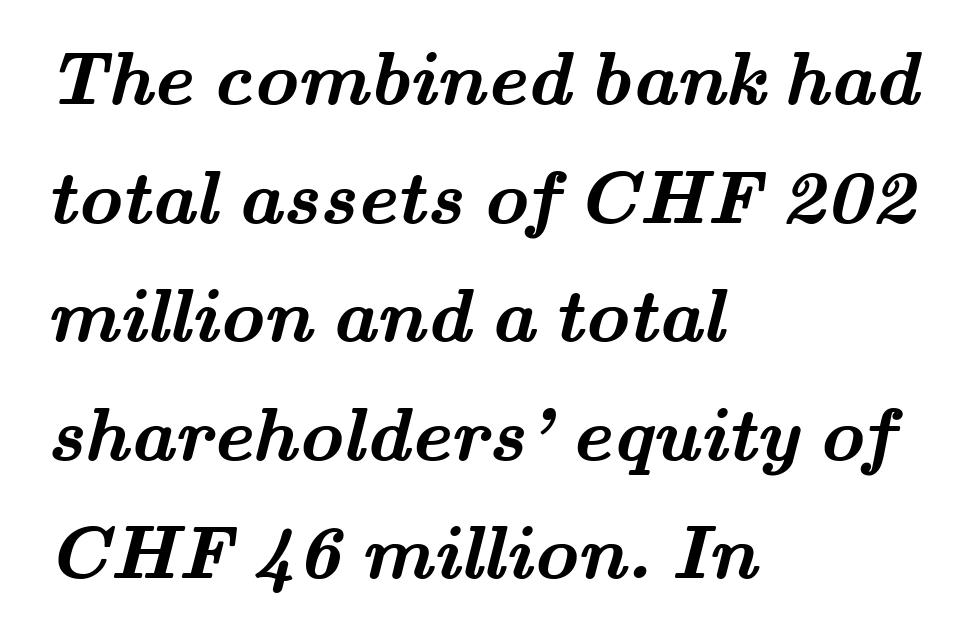
Q: Is the text bold? A: Yes.
Q: Is the typeface a serif or a sans-serif typeface? A: Serif.
Q: Is the text underlined? A: No.
Q: How is the paragraph aligned? A: Left-aligned.
Q: Is the spacing between letters normal or unusually wide? A: Normal.
Q: Is the spacing between lines tight, normal or loose? A: Normal.
Q: Width (condensed, normal, or wide)? A: Wide.
Q: Stroke contrast? A: Medium.
Q: x-height? A: Small.
Q: Monospaced? A: No.
